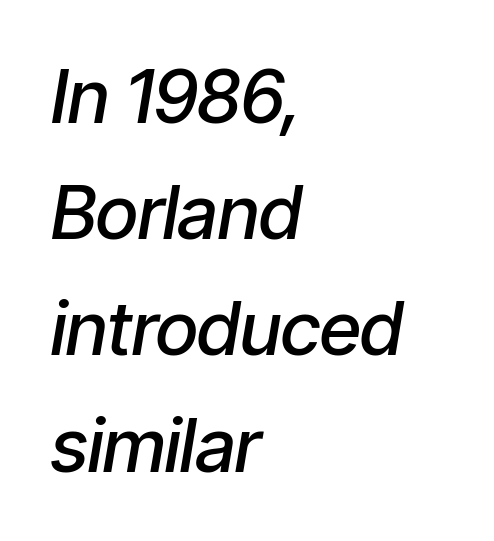
Q: Is the text bold? A: Semi-bold.
Q: Is the text italic (slanted)? A: Yes, it leans right by about 9 degrees.
Q: Is the text underlined? A: No.
Q: How is the paragraph aligned? A: Left-aligned.
Q: Is the spacing between letters normal or unusually wide? A: Normal.
Q: Is the spacing between lines tight, normal or loose? A: Normal.
Q: Width (condensed, normal, or wide)? A: Condensed.
Q: Stroke contrast? A: Low.
Q: x-height? A: Medium.
Q: Monospaced? A: No.
